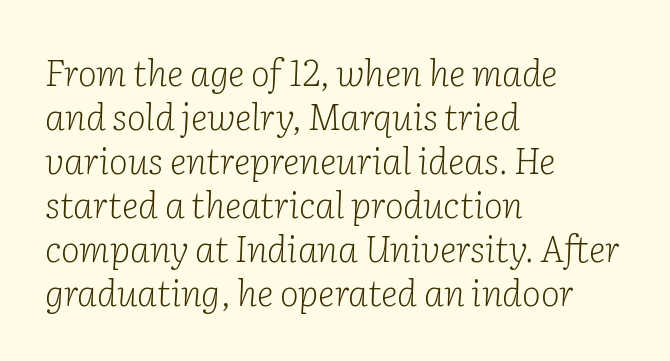
The image shows 36 px light serif type, italic (leaning right); set left-aligned, line spacing 1.22x, normal letter spacing, not underlined; low stroke contrast and a medium x-height.
